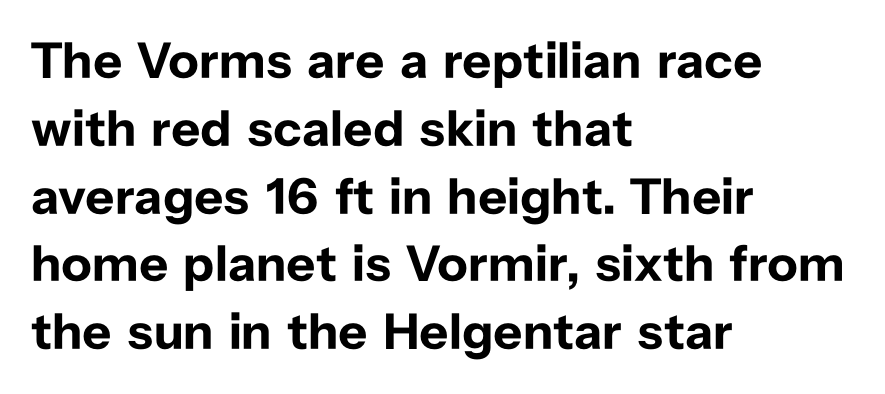
{"serif": "no", "italic": "no", "bold": "yes", "weight": "bold", "width": "normal", "stroke_contrast": "low", "x_height": "medium", "monospaced": "no", "underline": "no", "align": "left", "line_spacing": "normal", "line_spacing_ratio": 1.33, "letter_spacing": "normal", "letter_spacing_em": 0.0, "glyph_px": 51}
